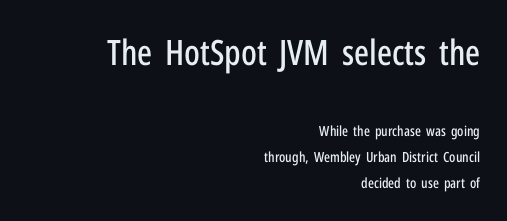
Note: larger setting up top, smaller setting below. Letterform terminals end flat and unadorned throughout the passage. Think of a printed novel: that variable character pitch is what you see here. The lettering stays uniformly vertical, giving the passage a roman look. The horizontal fit of the characters is conventional and even.
